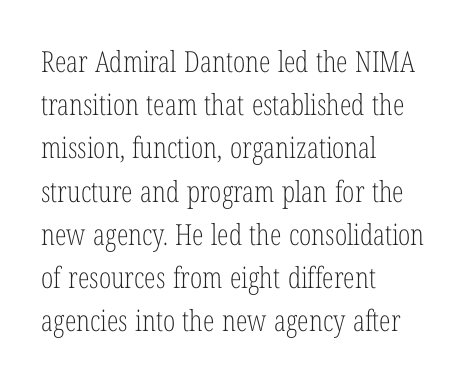
{"serif": "yes", "italic": "no", "bold": "no", "weight": "light", "width": "condensed", "stroke_contrast": "low", "x_height": "medium", "monospaced": "no", "underline": "no", "align": "left", "line_spacing": "normal", "line_spacing_ratio": 1.49, "letter_spacing": "normal", "letter_spacing_em": 0.0, "glyph_px": 29}
